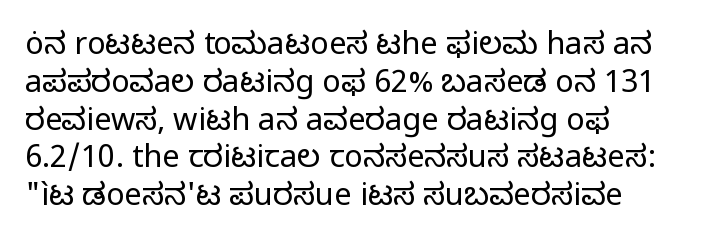
{"serif": "no", "italic": "no", "bold": "no", "weight": "regular", "width": "normal", "stroke_contrast": "low", "x_height": "medium", "monospaced": "no", "underline": "no", "align": "left", "line_spacing_ratio": 1.22, "letter_spacing": "normal", "letter_spacing_em": 0.0, "glyph_px": 31}
